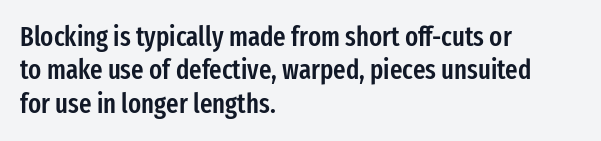
{"italic": "no", "bold": "semi", "underline": "no", "align": "left", "line_spacing_ratio": 1.24, "letter_spacing": "normal", "letter_spacing_em": 0.0, "glyph_px": 27}
